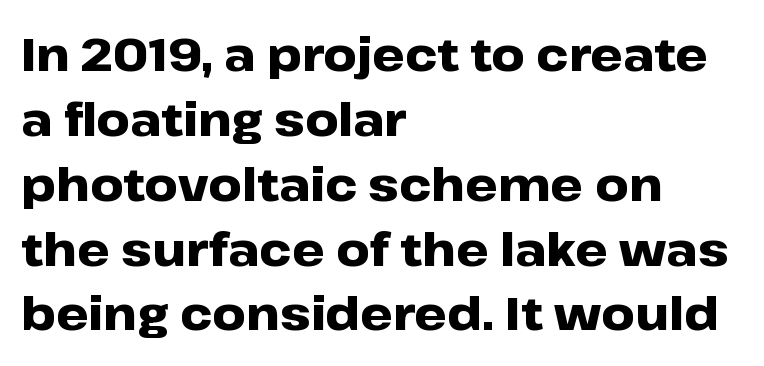
This block has exactly the height ordinary leading produces. The passage shown is typed in a proportional face where columns would drift. The compositor pushed each line to the left boundary. Plain, unruled lines of type. The letterforms sit shoulder to shoulder at normal distance. The letters are bold, with thick, heavy strokes.
